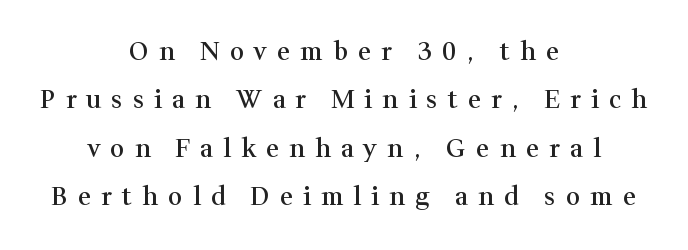
{"italic": "no", "bold": "semi", "underline": "no", "align": "center", "line_spacing": "loose", "line_spacing_ratio": 1.94, "letter_spacing": "wide", "letter_spacing_em": 0.41, "glyph_px": 25}
